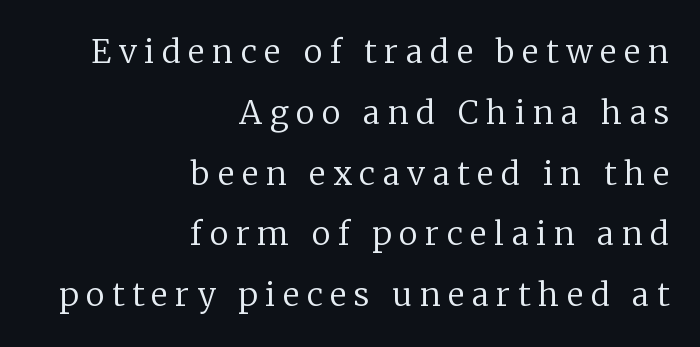
Q: Is the text bold? A: No.
Q: Is the text italic (slanted)? A: No, it is upright.
Q: Is the typeface a serif or a sans-serif typeface? A: Serif.
Q: Is the text underlined? A: No.
Q: How is the paragraph aligned? A: Right-aligned.
Q: Is the spacing between letters normal or unusually wide? A: Unusually wide.
Q: Is the spacing between lines tight, normal or loose? A: Loose.
Q: Width (condensed, normal, or wide)? A: Normal.
Q: Stroke contrast? A: Low.
Q: x-height? A: Medium.
Q: Monospaced? A: No.
